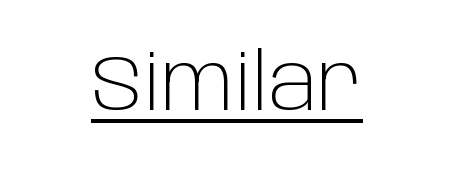
The image shows 78 px light sans-serif type, upright; set normal letter spacing, underlined; low stroke contrast and a large x-height.
